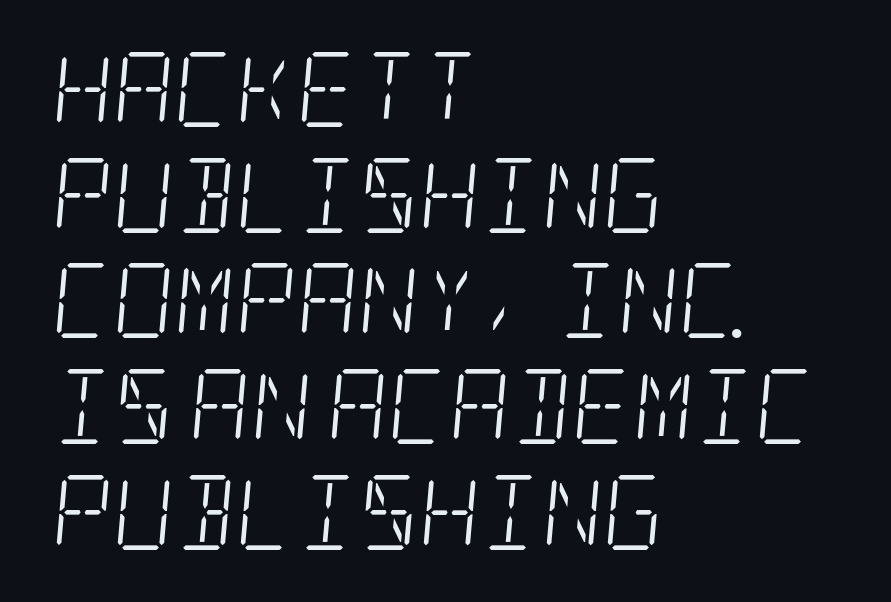
The image shows 75 px light, condensed serif type, italic (leaning right); set left-aligned, normal line spacing (1.41x), normal letter spacing, not underlined; low stroke contrast and a large x-height.
